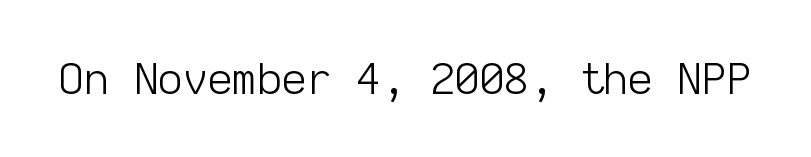
Q: Is the text bold? A: No.
Q: Is the text italic (slanted)? A: No, it is upright.
Q: Is the typeface a serif or a sans-serif typeface? A: Sans-serif.
Q: Is the text underlined? A: No.
Q: Is the spacing between letters normal or unusually wide? A: Normal.
Q: Width (condensed, normal, or wide)? A: Normal.
Q: Stroke contrast? A: Low.
Q: x-height? A: Medium.
Q: Monospaced? A: Yes.
